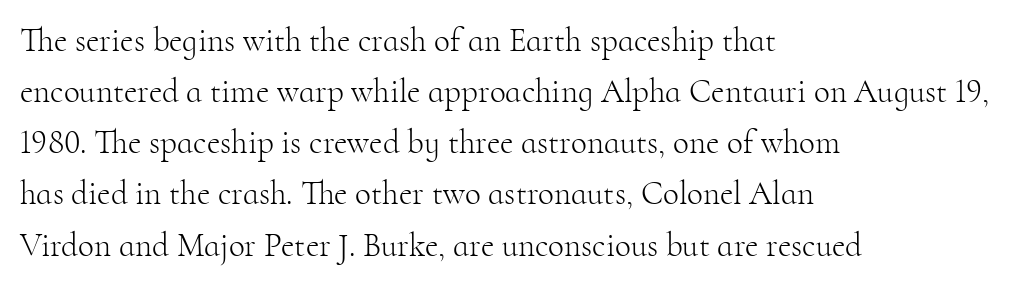
The image shows 33 px light serif type, upright; set left-aligned, normal line spacing (1.55x), normal letter spacing, not underlined; high stroke contrast and a small x-height.
